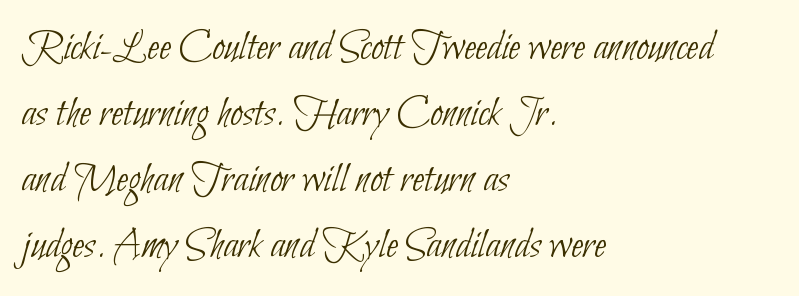
The image shows 44 px thin, condensed sans-serif type; set left-aligned, normal line spacing (1.5x), normal letter spacing, not underlined; low stroke contrast and a small x-height.
